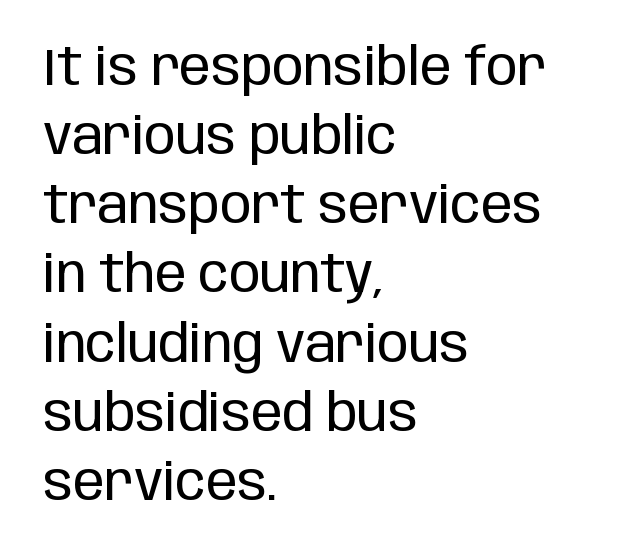
Q: Is the text bold? A: No.
Q: Is the text italic (slanted)? A: No, it is upright.
Q: Is the typeface a serif or a sans-serif typeface? A: Sans-serif.
Q: Is the text underlined? A: No.
Q: How is the paragraph aligned? A: Left-aligned.
Q: Is the spacing between letters normal or unusually wide? A: Normal.
Q: Is the spacing between lines tight, normal or loose? A: Normal.
Q: Width (condensed, normal, or wide)? A: Condensed.
Q: Stroke contrast? A: Low.
Q: x-height? A: Large.
Q: Monospaced? A: No.
